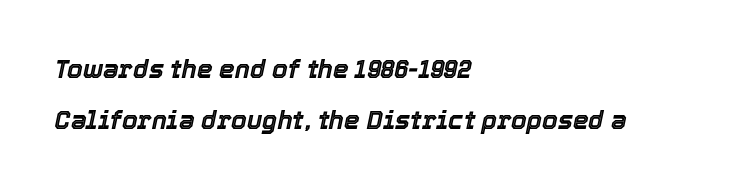
The image shows 25 px text type, italic (leaning right); set left-aligned, loose line spacing (2.04x), normal letter spacing, not underlined.
